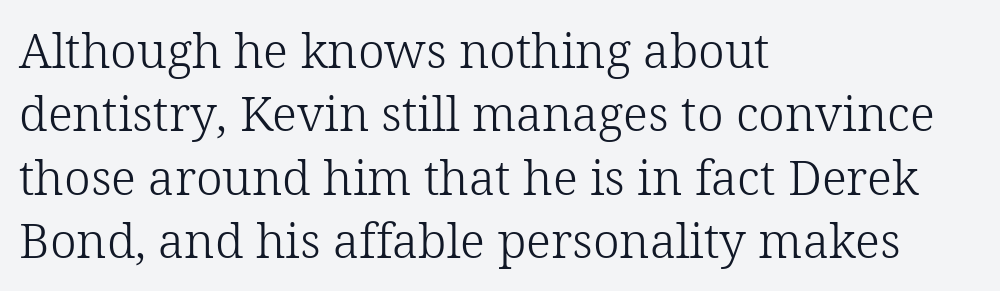
Counters stay open thanks to moderate or lighter strokes. Line spacing here is normal. The rendering uses natural spacing where letterforms have individual widths. Plain, unruled lines of type. It's the straight-up-and-down kind of type.
